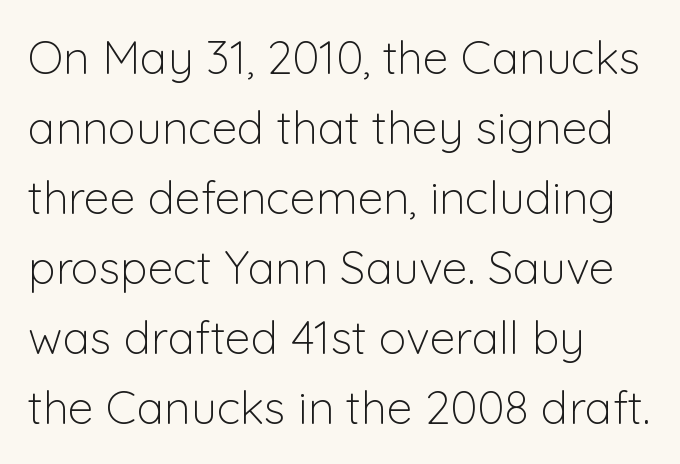
Q: Is the text bold? A: No.
Q: Is the text italic (slanted)? A: No, it is upright.
Q: Is the typeface a serif or a sans-serif typeface? A: Sans-serif.
Q: Is the text underlined? A: No.
Q: How is the paragraph aligned? A: Left-aligned.
Q: Is the spacing between letters normal or unusually wide? A: Normal.
Q: Is the spacing between lines tight, normal or loose? A: Normal.
Q: Width (condensed, normal, or wide)? A: Normal.
Q: Stroke contrast? A: Low.
Q: x-height? A: Medium.
Q: Monospaced? A: No.
